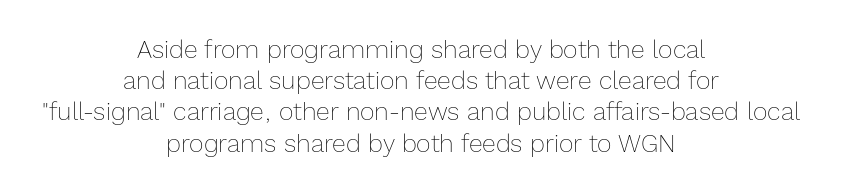
Nothing heavy about these letters — not bold at all. A bare baseline throughout the passage. This block has exactly the height ordinary leading produces. The lettering holds an erect, upright posture throughout. This sample is center-justified, so both line endings float freely.
